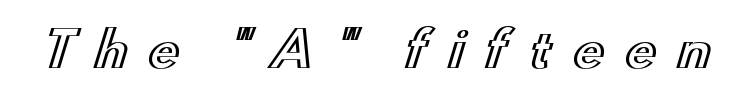
The image shows 48 px wide type; set unusually wide letter spacing (+0.42 em), not underlined; a small x-height.
